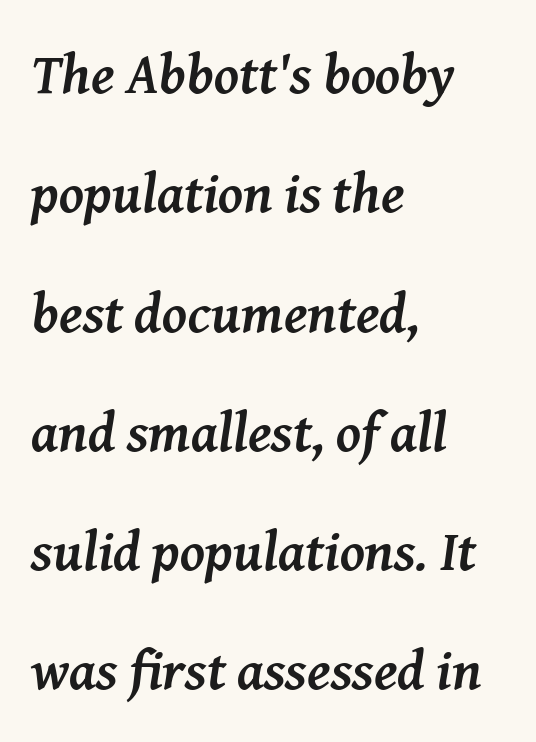
Every row of glyphs begins at an identical x-position on the left. The typography opts for an oblique posture over an upright one. Bare-footed words on every line. Do the characters align in a grid? No, the font is proportional. Stroke terminals: seriffed. Inter-character spacing is left at the font's built-in metrics.
